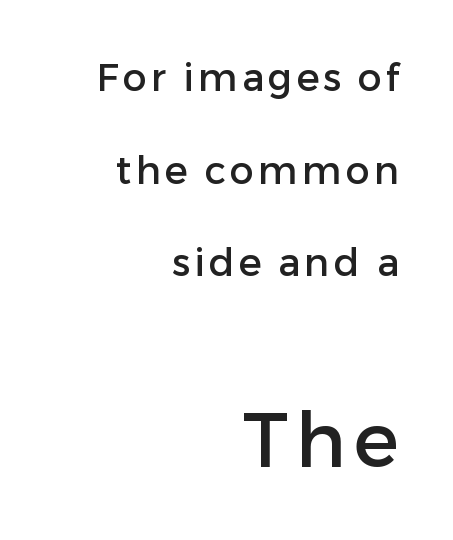
Vertical strokes here are truly vertical. Is this a fixed-width face? No — the glyphs have proportional, varying widths. The characters display no serif detailing; their extremities are plain. You get the small type first, then a jump to larger type.
